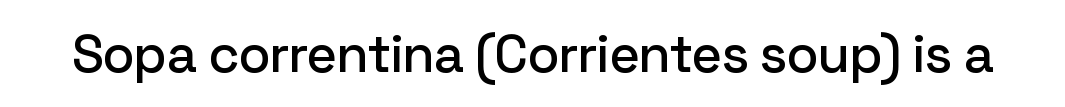
This is the regular roman posture of the typeface. The area under the type is left untouched. The passage shown has conventional tracking throughout. The text was rendered using a sans face with plain stroke endings. Spacing verdict: proportional, widths tailored to each character.
